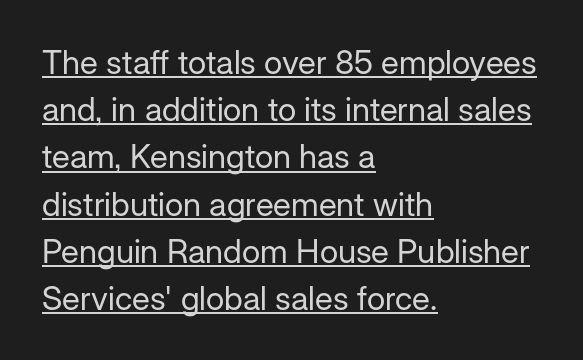
{"serif": "no", "italic": "no", "bold": "no", "weight": "regular", "width": "normal", "stroke_contrast": "low", "x_height": "medium", "monospaced": "no", "underline": "yes", "align": "left", "line_spacing": "normal", "line_spacing_ratio": 1.43, "letter_spacing": "normal", "letter_spacing_em": 0.0, "glyph_px": 33}
